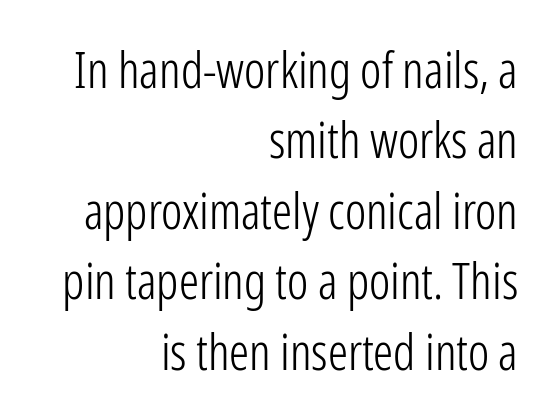
Letterform terminals end flat and unadorned throughout the passage. Type without underlining. The cut favours lightness, reaching ordinary text weight at its darkest. What stands out about the letter spacing? Nothing — it is the standard amount. Line spacing here is normal.
